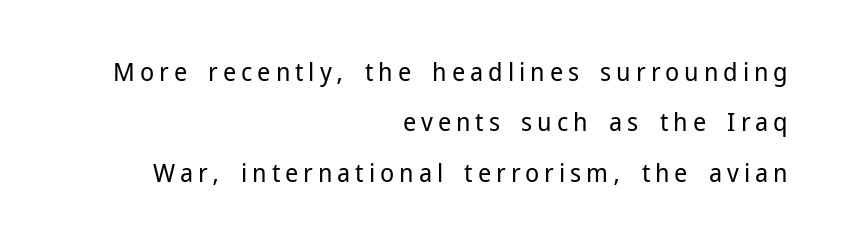
The image shows 26 px text type, upright; set right-aligned, loose line spacing (1.94x), not underlined.
